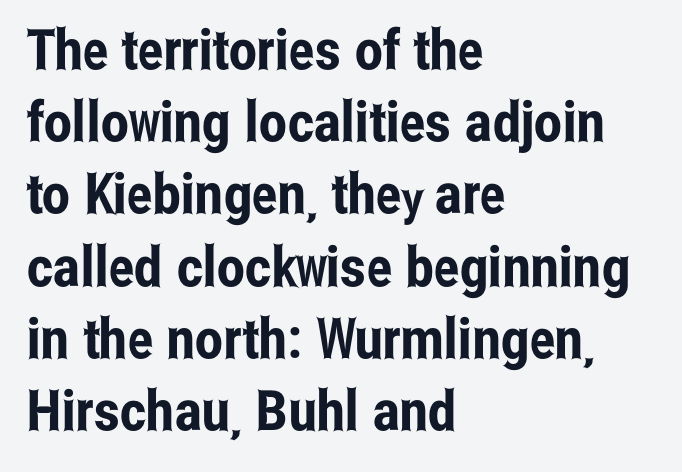
{"serif": "no", "italic": "no", "width": "condensed", "stroke_contrast": "low", "x_height": "medium", "monospaced": "no", "underline": "no", "align": "left", "line_spacing": "normal", "line_spacing_ratio": 1.29, "letter_spacing": "normal", "letter_spacing_em": 0.0, "glyph_px": 56}
